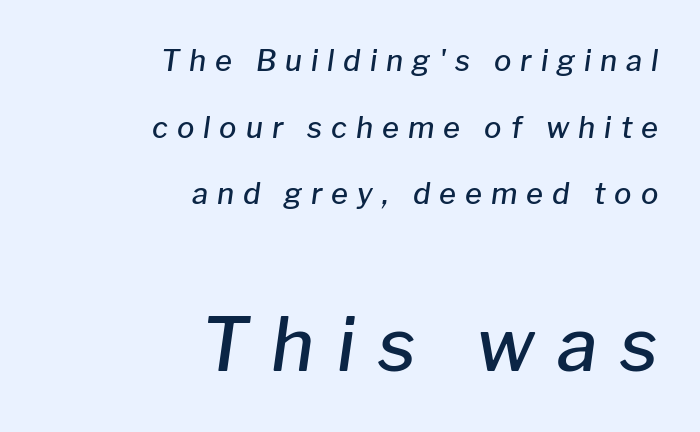
The image shows 73 px semibold type, italic (leaning right); set right-aligned, loose line spacing (2.3x), unusually wide letter spacing (+0.31 em), not underlined; the second (bottom) block is 2.52x larger; low stroke contrast and a medium x-height.
